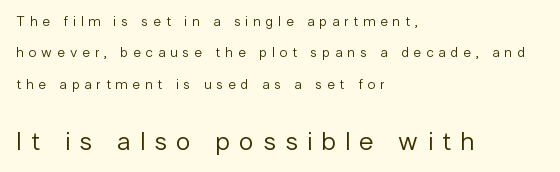
Q: Is the text bold? A: No.
Q: Is the text italic (slanted)? A: No, it is upright.
Q: Is the text underlined? A: No.
Q: How is the paragraph aligned? A: Left-aligned.
Q: Is the spacing between letters normal or unusually wide? A: Unusually wide.
Q: Is the spacing between lines tight, normal or loose? A: Loose.
Q: Which block of text is set in a larger size, the first (top) or the second (bottom)? A: The second (bottom) one.
